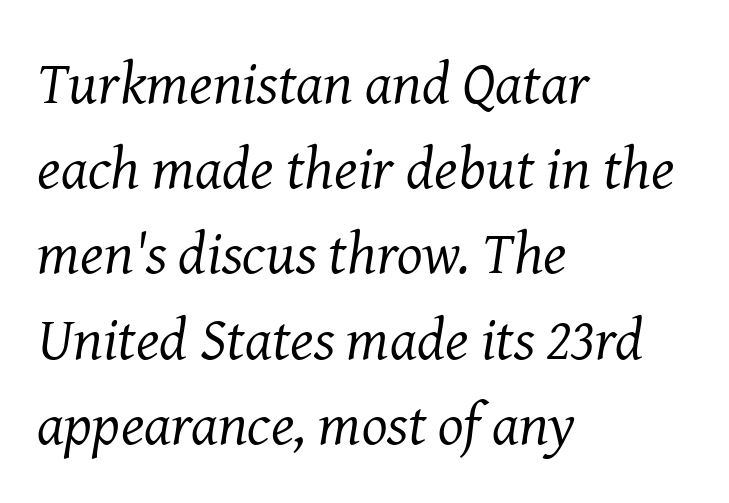
Baseline-to-baseline distance is the conventional proportion of letter height. Check where the strokes stop: tiny serifs finish them off. Is this a fixed-width face? No — the glyphs have proportional, varying widths. Layout note: lines flush left. Notice how the stems are inclined rather than vertical — that's the hallmark of italics.
